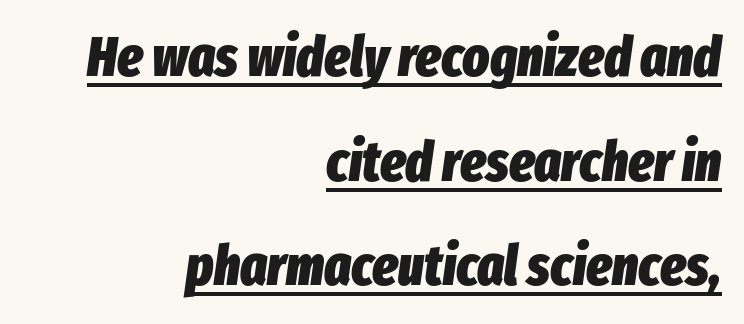
The image shows 56 px heavy, condensed type, italic (leaning right); set right-aligned, line spacing 1.87x, normal letter spacing, underlined; low stroke contrast and a medium x-height.
